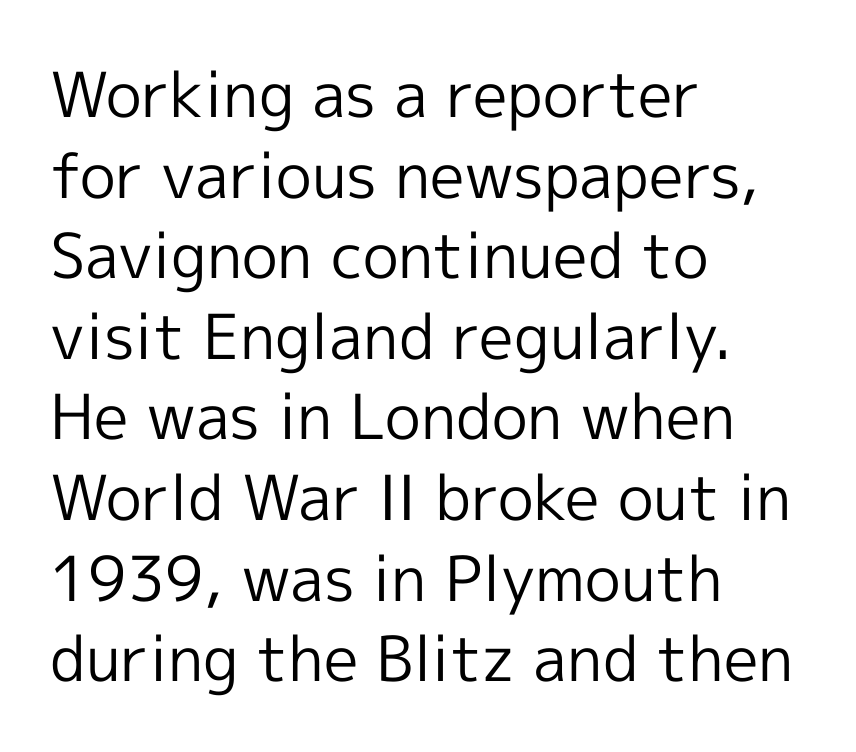
The image shows 62 px regular-weight sans-serif type, upright; set left-aligned, normal line spacing (1.3x), normal letter spacing, not underlined; a medium x-height.
